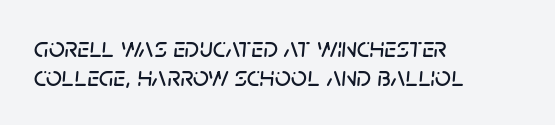
The image shows 28 px text type, italic (leaning right); set left-aligned, tight line spacing (1.04x), normal letter spacing, not underlined; low stroke contrast and a large x-height.
